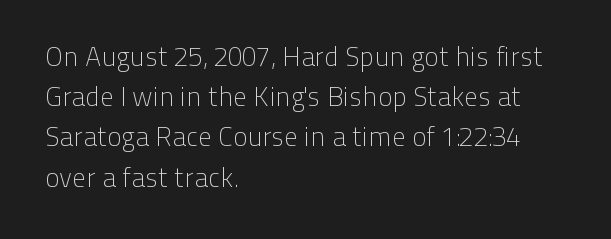
Q: Is the text bold? A: No.
Q: Is the text italic (slanted)? A: No, it is upright.
Q: Is the text underlined? A: No.
Q: How is the paragraph aligned? A: Left-aligned.
Q: Is the spacing between letters normal or unusually wide? A: Normal.
Q: Is the spacing between lines tight, normal or loose? A: Normal.
